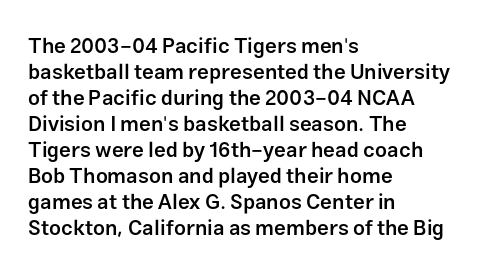
Set as a demibold, roughly 600 on the weight scale. Letter spacing: default. Where is the straight margin? On the left. Designer's note — italics off, roman on. Descenders are the only things crossing below the line.
